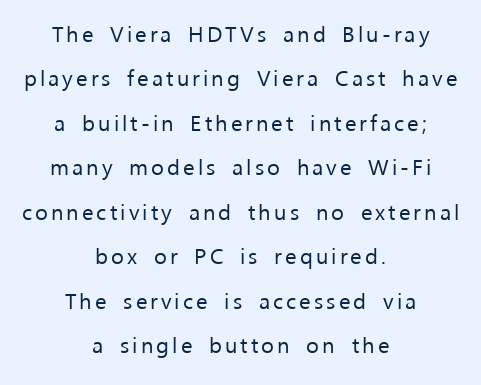
A clean baseline with only descenders dipping below it. The passage shown stacks its lines with a broad gap. The whitespace from short lines is split evenly between both sides. Is there any slant? The stems are plumb. Letters have the restrained weight of plain body copy at most.
